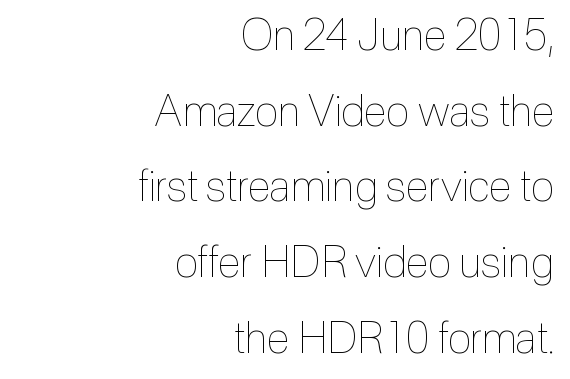
Q: Is the text bold? A: No.
Q: Is the text italic (slanted)? A: No, it is upright.
Q: Is the text underlined? A: No.
Q: How is the paragraph aligned? A: Right-aligned.
Q: Is the spacing between letters normal or unusually wide? A: Normal.
Q: Width (condensed, normal, or wide)? A: Condensed.
Q: x-height? A: Medium.
Q: Monospaced? A: No.
